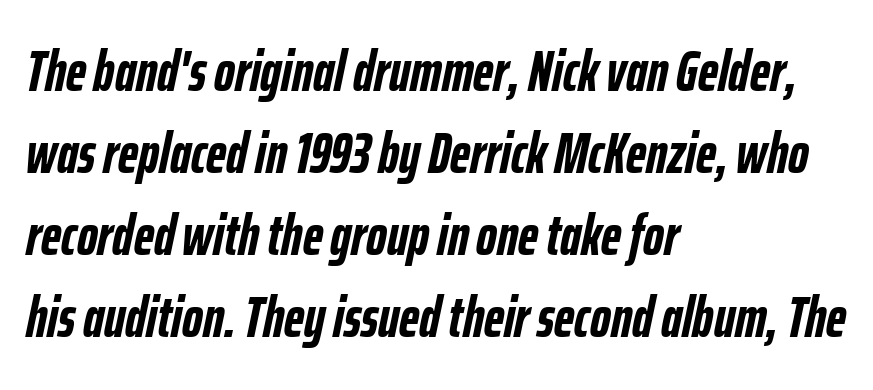
The image shows 57 px semibold, condensed type, italic (leaning right); set left-aligned, normal line spacing (1.44x), normal letter spacing, not underlined; low stroke contrast and a medium x-height.
